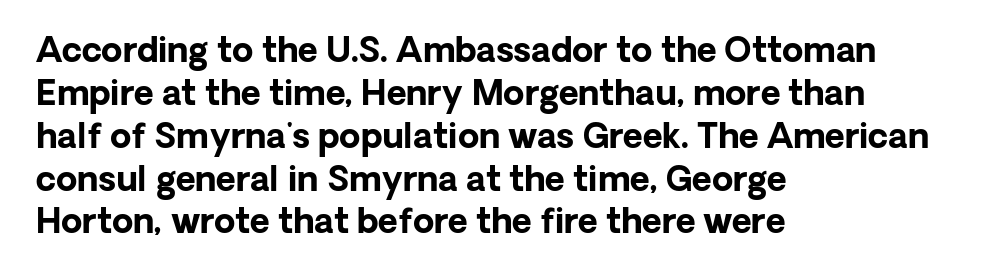
The image shows 34 px bold sans-serif type, upright; set left-aligned, normal line spacing (1.26x), normal letter spacing, not underlined; low stroke contrast and a medium x-height.
